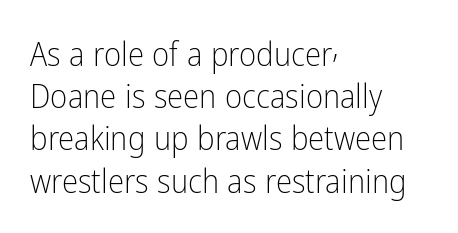
Q: Is the text bold? A: No.
Q: Is the text italic (slanted)? A: No, it is upright.
Q: Is the typeface a serif or a sans-serif typeface? A: Sans-serif.
Q: Is the text underlined? A: No.
Q: How is the paragraph aligned? A: Left-aligned.
Q: Is the spacing between letters normal or unusually wide? A: Normal.
Q: Is the spacing between lines tight, normal or loose? A: Normal.
Q: Width (condensed, normal, or wide)? A: Condensed.
Q: Stroke contrast? A: Low.
Q: x-height? A: Medium.
Q: Monospaced? A: No.
